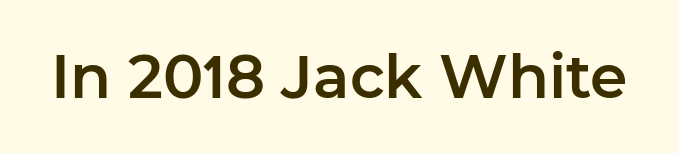
{"serif": "no", "italic": "no", "width": "normal", "stroke_contrast": "low", "x_height": "medium", "monospaced": "no", "underline": "no", "letter_spacing": "normal", "letter_spacing_em": 0.0, "glyph_px": 60}
